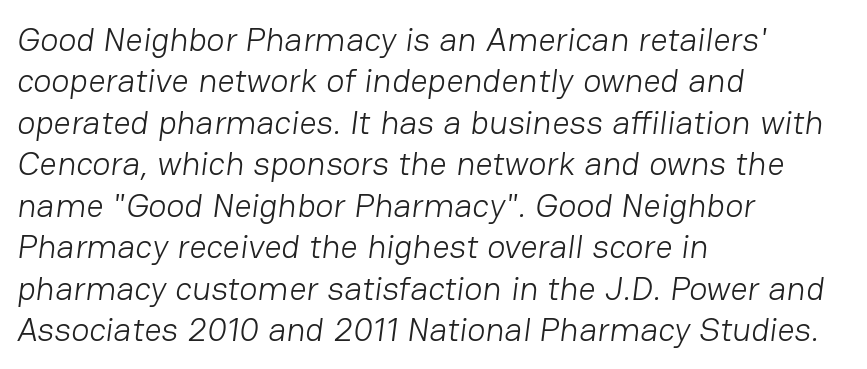
Caption: face not bold, strokes unweighted. Descenders hang freely into open space. The lines are quadded left. You can tell from the bare stems that sans-serif type was used.
